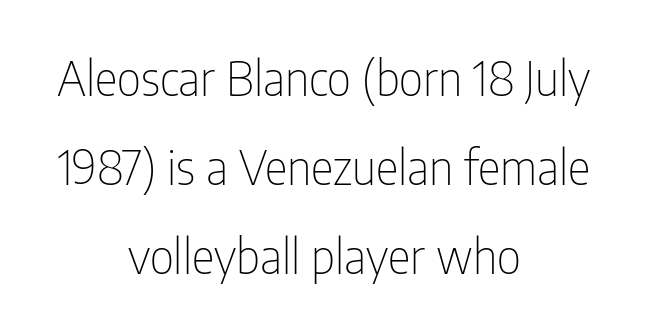
{"serif": "no", "italic": "no", "bold": "no", "weight": "thin", "width": "condensed", "stroke_contrast": "low", "x_height": "medium", "monospaced": "no", "underline": "no", "align": "center", "line_spacing_ratio": 1.85, "letter_spacing": "normal", "letter_spacing_em": 0.0, "glyph_px": 48}
